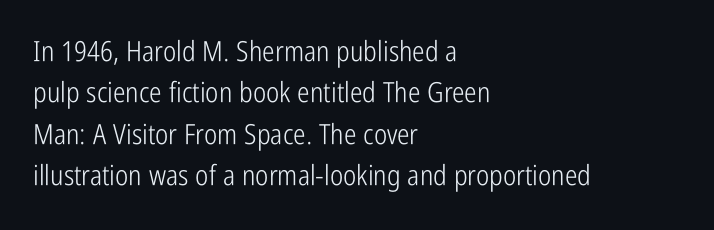
Q: Is the text bold? A: No.
Q: Is the text italic (slanted)? A: No, it is upright.
Q: Is the typeface a serif or a sans-serif typeface? A: Sans-serif.
Q: Is the text underlined? A: No.
Q: How is the paragraph aligned? A: Left-aligned.
Q: Is the spacing between letters normal or unusually wide? A: Normal.
Q: Is the spacing between lines tight, normal or loose? A: Normal.
Q: Width (condensed, normal, or wide)? A: Condensed.
Q: Stroke contrast? A: Low.
Q: x-height? A: Medium.
Q: Monospaced? A: No.
